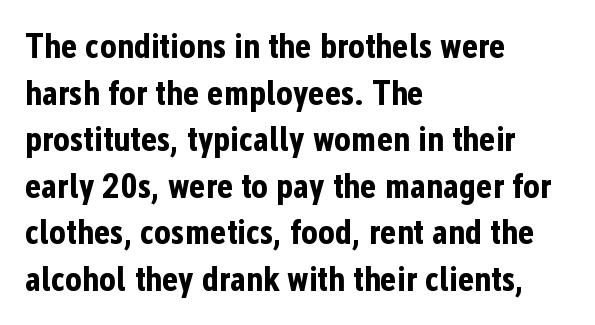
Q: Is the text bold? A: Yes.
Q: Is the text italic (slanted)? A: No, it is upright.
Q: Is the typeface a serif or a sans-serif typeface? A: Sans-serif.
Q: Is the text underlined? A: No.
Q: How is the paragraph aligned? A: Left-aligned.
Q: Is the spacing between letters normal or unusually wide? A: Normal.
Q: Is the spacing between lines tight, normal or loose? A: Normal.
Q: Width (condensed, normal, or wide)? A: Condensed.
Q: Stroke contrast? A: Low.
Q: x-height? A: Medium.
Q: Monospaced? A: No.
